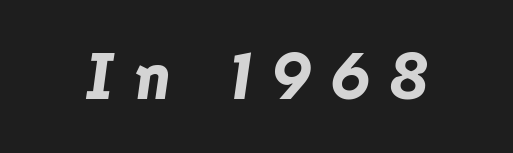
The image shows 65 px bold type, italic (leaning right); set unusually wide letter spacing (+0.3 em), not underlined; low stroke contrast and a medium x-height.
